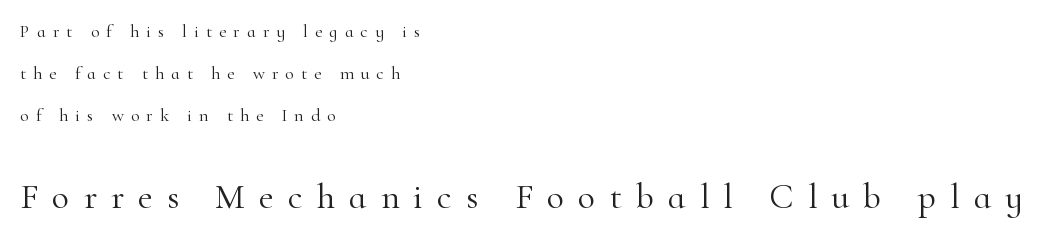
These lines were composed using upright roman letters. If you drew a ruler down the left edge, every line would touch it. You could only call the tracking loose — the letters float apart. Successive baselines arrive slowly, with a big drop between each. Each letter keeps its own natural width here, so spacing adapts to shape. Stroke terminals: seriffed.
